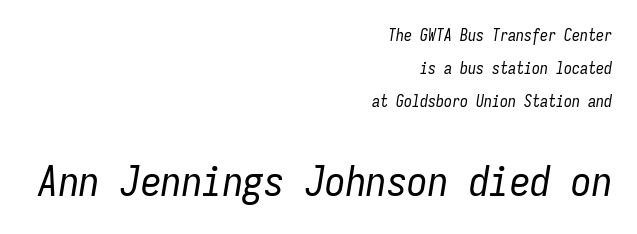
Q: Is the text bold? A: No.
Q: Is the text italic (slanted)? A: Yes, it leans right by about 9 degrees.
Q: Is the text underlined? A: No.
Q: How is the paragraph aligned? A: Right-aligned.
Q: Is the spacing between letters normal or unusually wide? A: Normal.
Q: Is the spacing between lines tight, normal or loose? A: Loose.
Q: Which block of text is set in a larger size, the first (top) or the second (bottom)? A: The second (bottom) one.
Q: Width (condensed, normal, or wide)? A: Condensed.
Q: Stroke contrast? A: Low.
Q: x-height? A: Medium.
Q: Monospaced? A: Yes.
